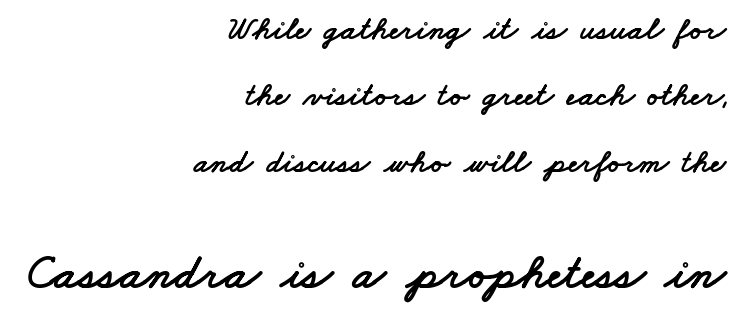
Q: Is the typeface a serif or a sans-serif typeface? A: Sans-serif.
Q: Is the text underlined? A: No.
Q: How is the paragraph aligned? A: Right-aligned.
Q: Is the spacing between letters normal or unusually wide? A: Normal.
Q: Is the spacing between lines tight, normal or loose? A: Loose.
Q: Which block of text is set in a larger size, the first (top) or the second (bottom)? A: The second (bottom) one.
Q: Width (condensed, normal, or wide)? A: Wide.
Q: Stroke contrast? A: Low.
Q: x-height? A: Small.
Q: Monospaced? A: No.
